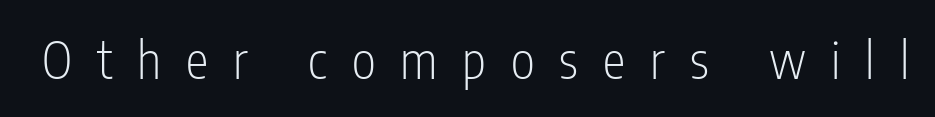
Q: Is the text bold? A: No.
Q: Is the text italic (slanted)? A: No, it is upright.
Q: Is the typeface a serif or a sans-serif typeface? A: Sans-serif.
Q: Is the text underlined? A: No.
Q: Is the spacing between letters normal or unusually wide? A: Unusually wide.
Q: Width (condensed, normal, or wide)? A: Condensed.
Q: Stroke contrast? A: Low.
Q: x-height? A: Medium.
Q: Monospaced? A: No.
